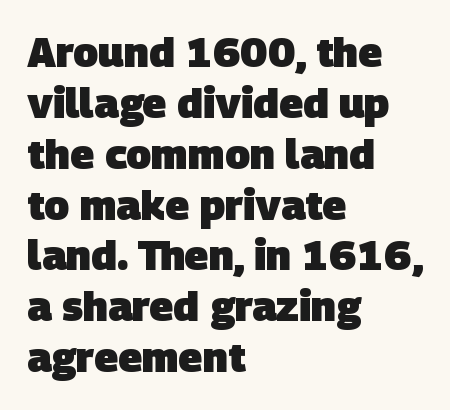
This rendering features lettering with no underline. These lines keep a tight, regular rhythm from letter to letter. Proportional: the letters do not fall into vertical columns. The glyphs in this specimen are sans serif.
